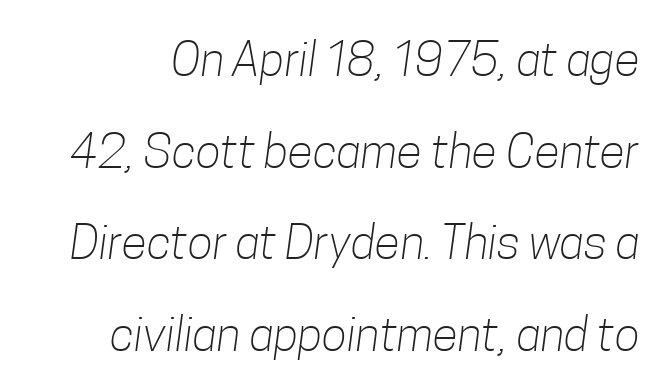
Q: Is the text bold? A: No.
Q: Is the typeface a serif or a sans-serif typeface? A: Sans-serif.
Q: Is the text underlined? A: No.
Q: Is the spacing between letters normal or unusually wide? A: Normal.
Q: Is the spacing between lines tight, normal or loose? A: Loose.
Q: Width (condensed, normal, or wide)? A: Condensed.
Q: Stroke contrast? A: Low.
Q: x-height? A: Medium.
Q: Monospaced? A: No.
